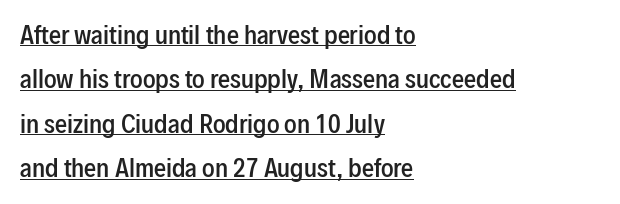
The image shows 24 px text type, upright; set left-aligned, line spacing 1.85x, normal letter spacing, underlined.
